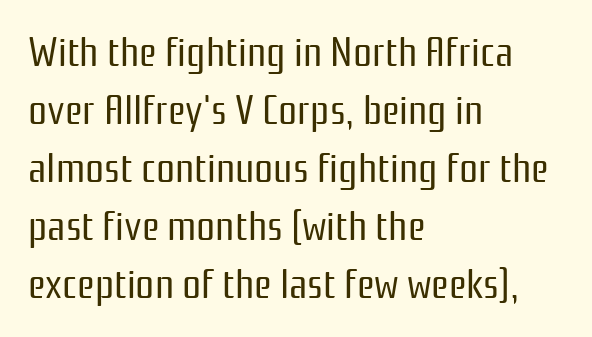
Successive baselines arrive at the customary interval. Tracking value appears to be zero — textbook default spacing. Beneath every word, the page is bare. These lines are set flush left with a ragged right edge.
